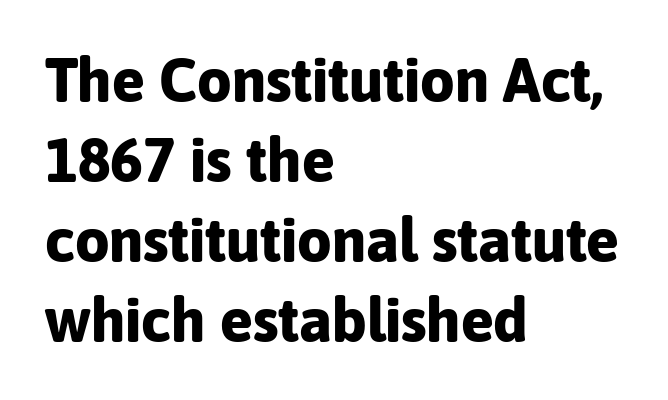
These lines are set flush left with a ragged right edge. Stroke terminals: plain, sans-serif. Glyph-to-glyph distance matches everyday printed text. Students, observe: this is what conventionally led text looks like.
